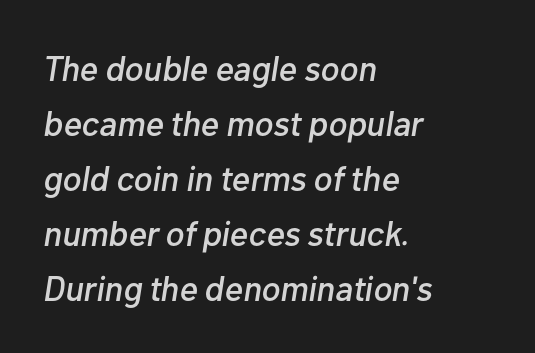
The letters sit at their default tracking, neither squeezed nor spread. This sample has the flowing, uneven cadence of proportional lettering. The lines sit at an ordinary, default distance from one another. Honestly, there is no underline to notice here at all. Typeset ragged right — the left edge is the straight one. Rendered with sloped, italic letterforms.
